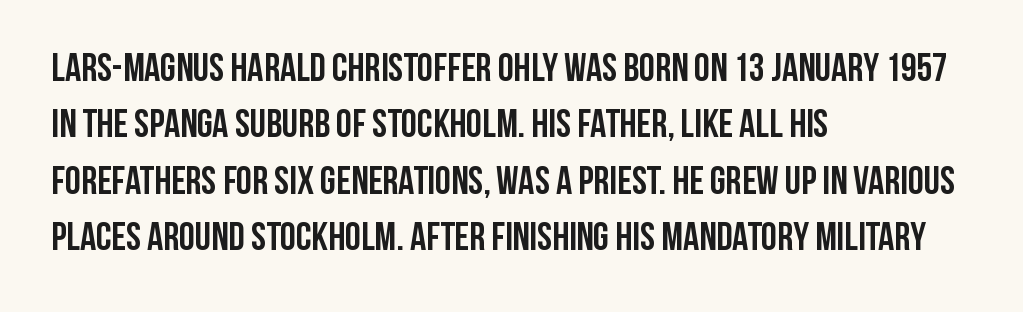
Compared with typical body copy, the letter spacing here is the same. What kind of face is this? One without serifs — a sans. A clean baseline with only descenders dipping below it. Posture: upright roman.
